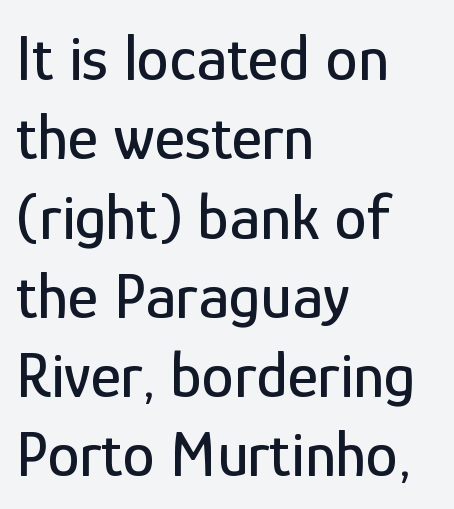
Posture: vertical. Classification — sans serif. Does the copy run flush right? No — it runs flush left. Spacing between characters is what you'd get straight out of the box. Underlining? Definitely not there. Varying glyph widths throughout — classic text-font behaviour.
